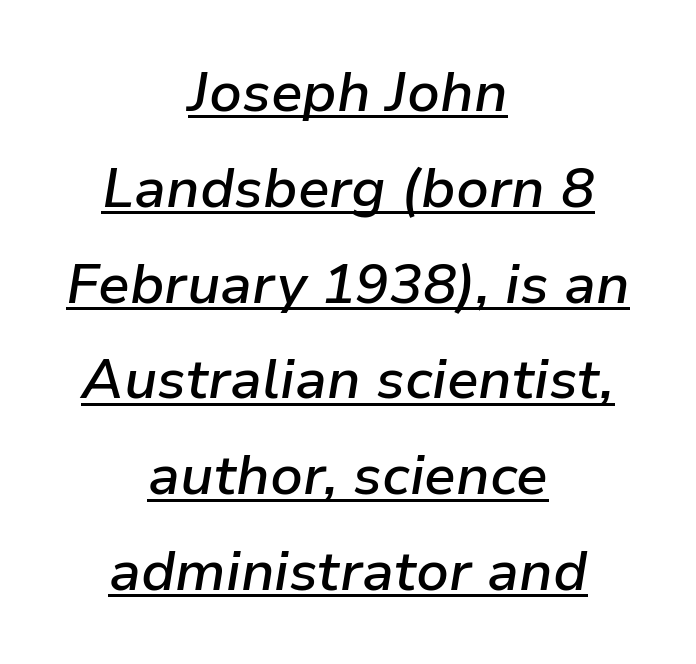
A typesetter would call this proportional, since set widths differ per character. Notice how the stems are inclined rather than vertical — that's the hallmark of italics. Compared with an ordinary text face, these strokes are moderately heavier — a semibold. Visually the block forms a symmetrical silhouette, jagged on both flanks. Each line of the rendering has a horizontal stroke beneath the glyphs.
